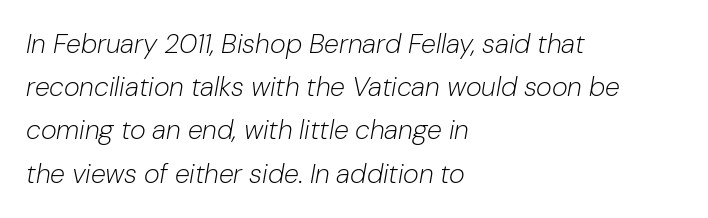
The image shows 27 px text type, italic (leaning right); set left-aligned, normal line spacing (1.6x), normal letter spacing, not underlined.
